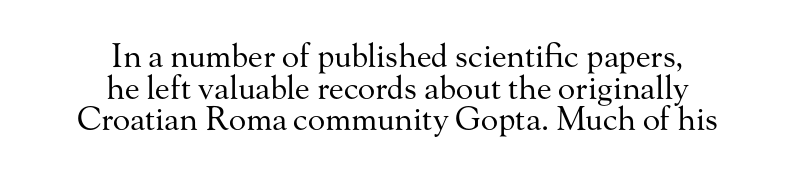
{"serif": "yes", "italic": "no", "bold": "no", "weight": "regular", "width": "normal", "stroke_contrast": "medium", "x_height": "small", "monospaced": "no", "underline": "no", "align": "center", "line_spacing": "tight", "line_spacing_ratio": 0.99, "letter_spacing": "normal", "letter_spacing_em": 0.0, "glyph_px": 32}
